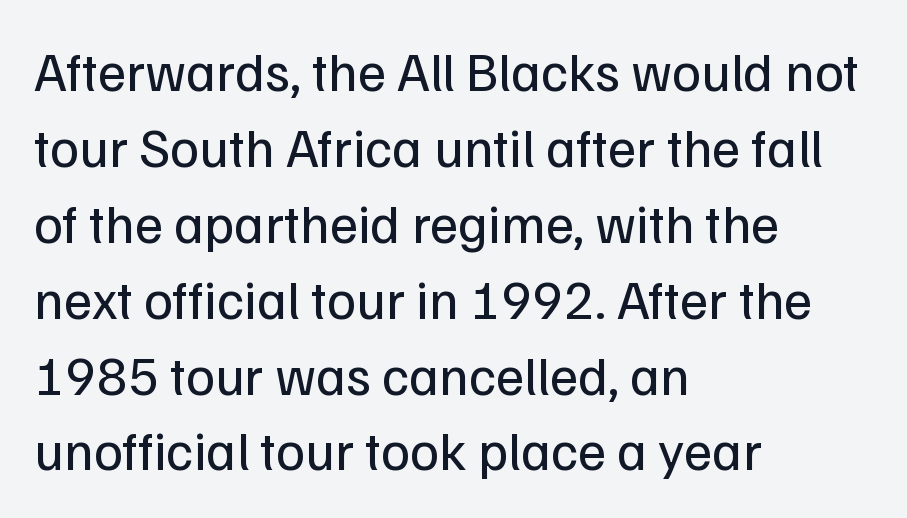
Q: Is the text bold? A: No.
Q: Is the text italic (slanted)? A: No, it is upright.
Q: Is the typeface a serif or a sans-serif typeface? A: Sans-serif.
Q: Is the text underlined? A: No.
Q: How is the paragraph aligned? A: Left-aligned.
Q: Is the spacing between letters normal or unusually wide? A: Normal.
Q: Is the spacing between lines tight, normal or loose? A: Normal.
Q: Width (condensed, normal, or wide)? A: Normal.
Q: Stroke contrast? A: Low.
Q: x-height? A: Medium.
Q: Monospaced? A: No.
